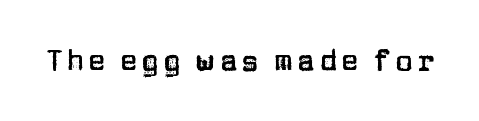
{"serif": "no", "italic": "no", "width": "normal", "stroke_contrast": "low", "x_height": "large", "monospaced": "no", "underline": "no", "glyph_px": 29}
